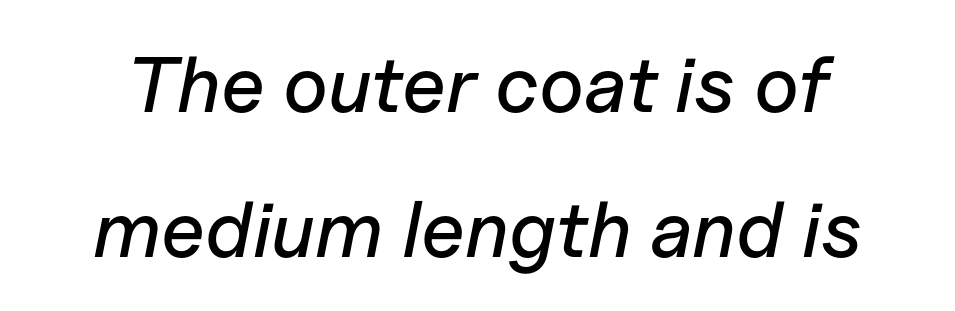
Q: Is the text italic (slanted)? A: Yes, it leans right by about 11 degrees.
Q: Is the text underlined? A: No.
Q: Is the spacing between letters normal or unusually wide? A: Normal.
Q: Width (condensed, normal, or wide)? A: Normal.
Q: Stroke contrast? A: Low.
Q: x-height? A: Medium.
Q: Monospaced? A: No.
